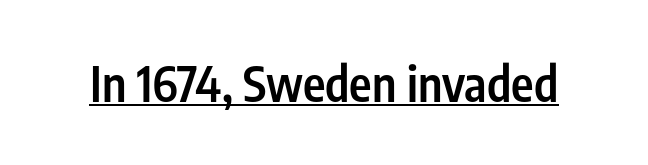
{"serif": "no", "italic": "no", "bold": "semi", "weight": "semibold", "width": "condensed", "stroke_contrast": "low", "x_height": "medium", "monospaced": "no", "underline": "yes", "letter_spacing": "normal", "letter_spacing_em": 0.0, "glyph_px": 48}
